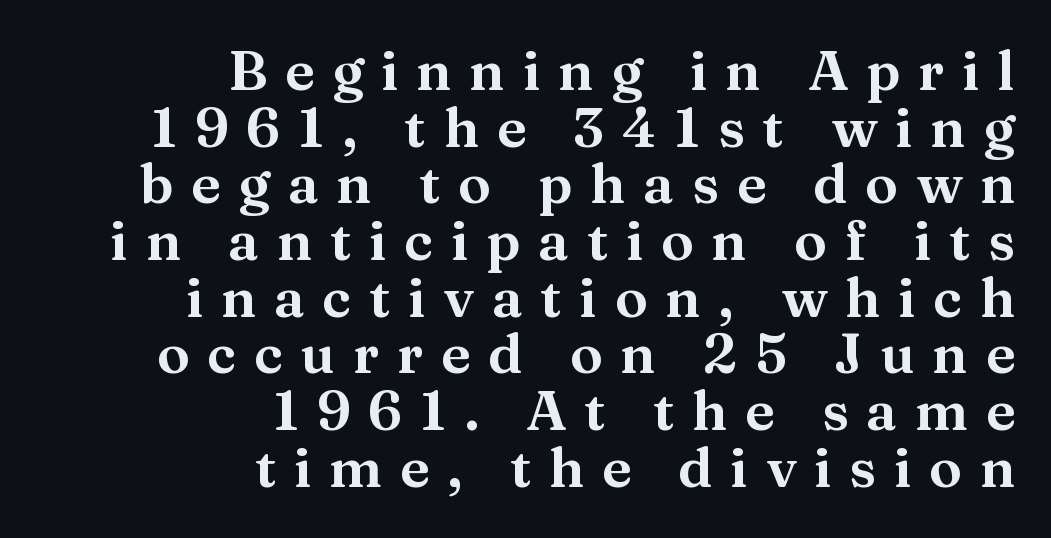
{"serif": "yes", "italic": "no", "width": "wide", "stroke_contrast": "medium", "x_height": "medium", "monospaced": "no", "underline": "no", "align": "right", "line_spacing": "tight", "line_spacing_ratio": 1.03, "letter_spacing": "wide", "letter_spacing_em": 0.32, "glyph_px": 55}
